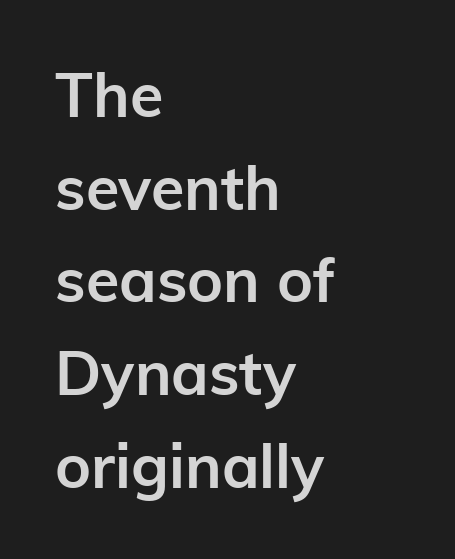
{"serif": "no", "italic": "no", "bold": "yes", "weight": "semibold", "width": "normal", "stroke_contrast": "low", "x_height": "medium", "monospaced": "no", "underline": "no", "align": "left", "line_spacing": "normal", "line_spacing_ratio": 1.52, "letter_spacing": "normal", "letter_spacing_em": 0.0, "glyph_px": 61}
